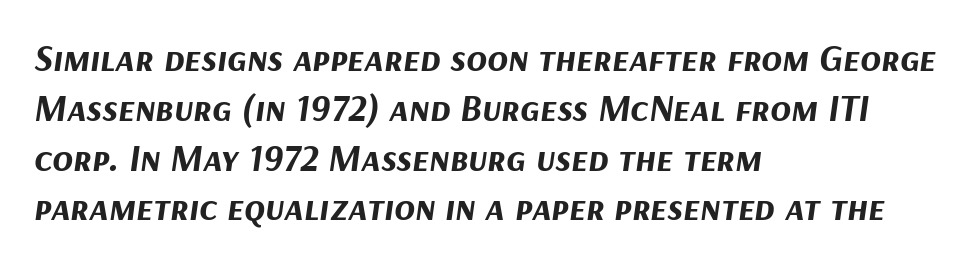
The image shows 38 px bold type, italic (leaning right); set left-aligned, normal line spacing (1.31x), normal letter spacing, not underlined; medium stroke contrast and a medium x-height.
